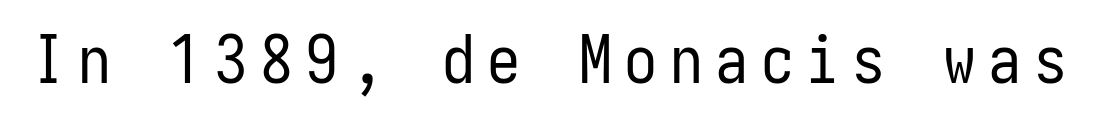
Unbolded letterforms with no extra heft. Every stem runs plumb, perpendicular to the baseline. Descenders hang freely into open space. This sample uses a sans-serif face.
